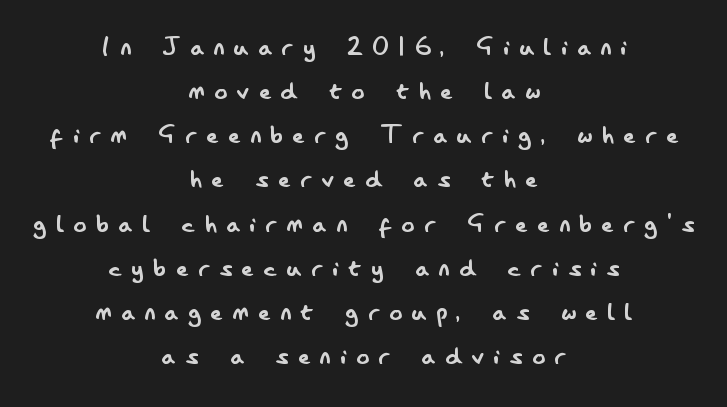
Q: Is the text bold? A: No.
Q: Is the text italic (slanted)? A: No, it is upright.
Q: Is the typeface a serif or a sans-serif typeface? A: Sans-serif.
Q: Is the text underlined? A: No.
Q: How is the paragraph aligned? A: Centered.
Q: Is the spacing between letters normal or unusually wide? A: Unusually wide.
Q: Is the spacing between lines tight, normal or loose? A: Normal.
Q: Width (condensed, normal, or wide)? A: Condensed.
Q: Stroke contrast? A: Low.
Q: x-height? A: Small.
Q: Monospaced? A: No.
